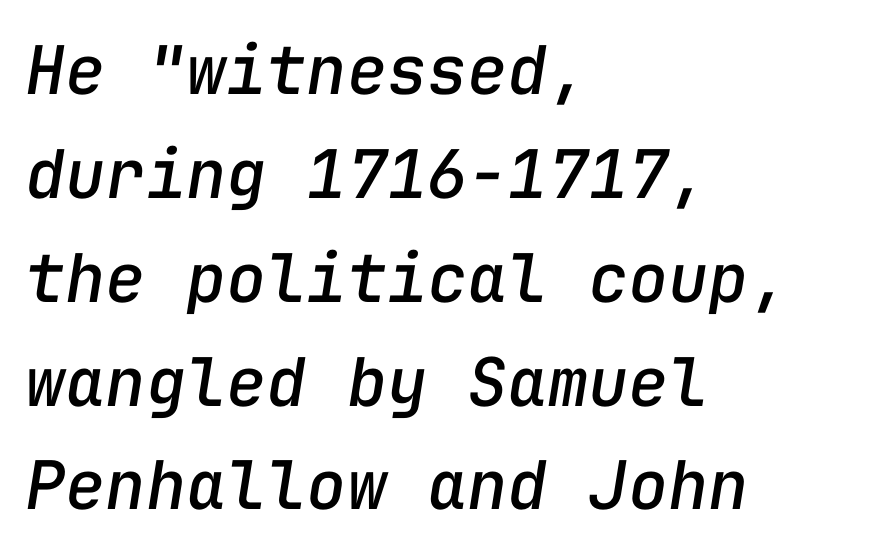
{"italic": "yes", "lean": "right", "slant_degrees": 9, "width": "normal", "stroke_contrast": "low", "x_height": "medium", "monospaced": "yes", "underline": "no", "align": "left", "line_spacing": "normal", "line_spacing_ratio": 1.55, "letter_spacing": "normal", "letter_spacing_em": 0.0, "glyph_px": 67}
